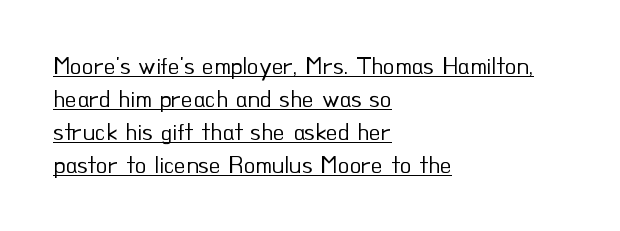
The strokes are not fattened; the text isn't bold. A classic flush-left, rag-right setting is used for this passage. Standard letterfit; no display-style spreading of the glyphs. The space between consecutive lines is moderate. Students, observe the line beneath the letters — that is underlining. Italic? Not at all — the glyphs are vertical.
